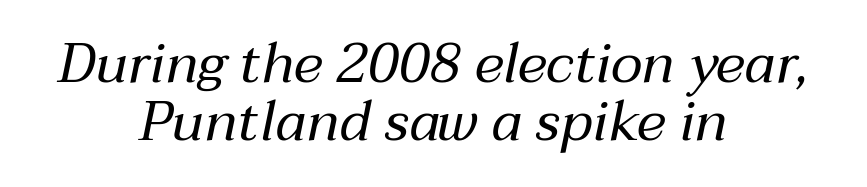
The image shows 56 px regular-weight type, italic (leaning right); set centered, tight line spacing (1.04x), normal letter spacing, not underlined; medium stroke contrast and a medium x-height.
